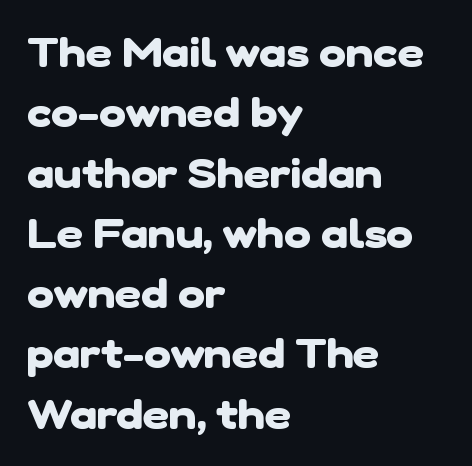
The image shows 41 px heavy sans-serif type; set left-aligned, normal line spacing (1.47x), normal letter spacing, not underlined; low stroke contrast and a medium x-height.
